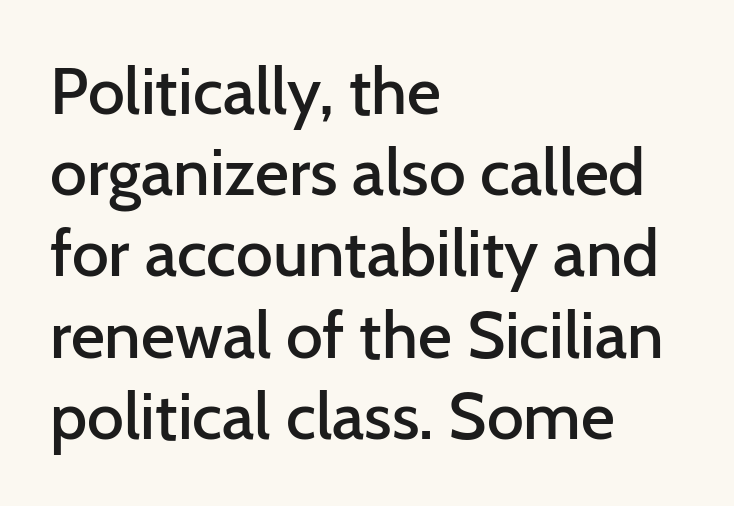
Q: Is the text bold? A: Semi-bold.
Q: Is the text italic (slanted)? A: No, it is upright.
Q: Is the typeface a serif or a sans-serif typeface? A: Sans-serif.
Q: Is the text underlined? A: No.
Q: How is the paragraph aligned? A: Left-aligned.
Q: Is the spacing between letters normal or unusually wide? A: Normal.
Q: Width (condensed, normal, or wide)? A: Normal.
Q: Stroke contrast? A: Low.
Q: x-height? A: Medium.
Q: Monospaced? A: No.
